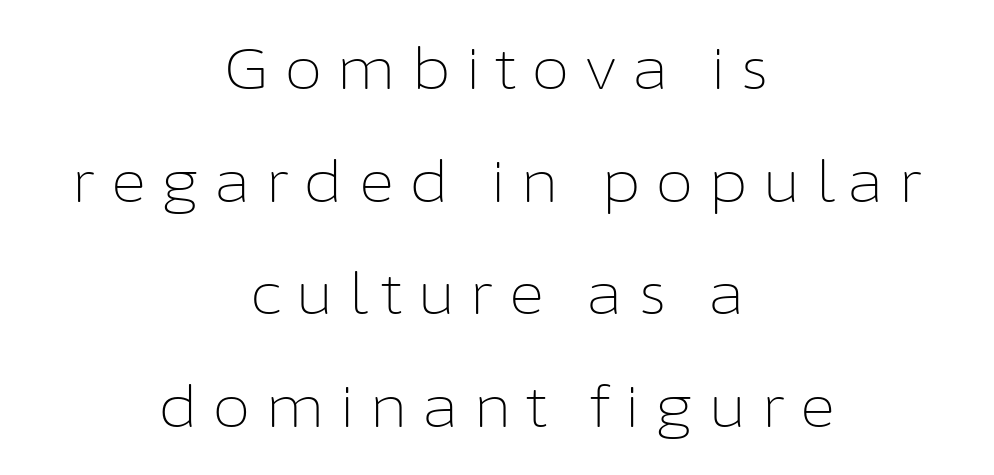
The image shows 56 px light sans-serif type, upright; set centered, loose line spacing (2.01x), unusually wide letter spacing (+0.25 em), not underlined; low stroke contrast and a medium x-height.
